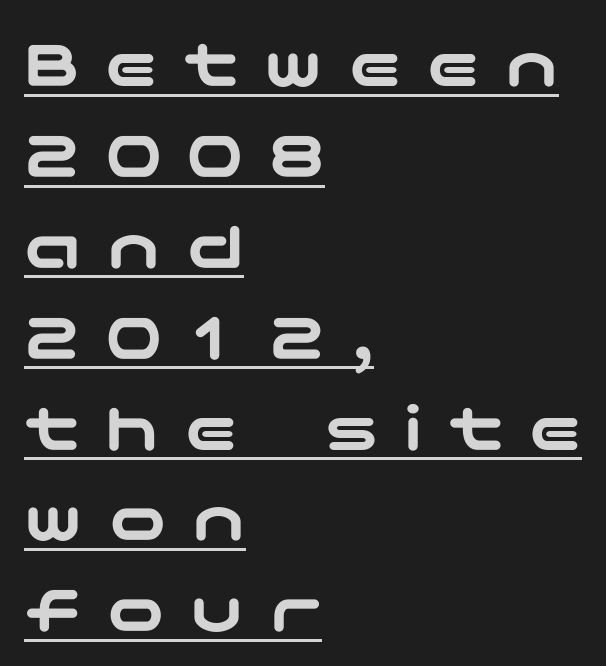
Q: Is the text italic (slanted)? A: No, it is upright.
Q: Is the typeface a serif or a sans-serif typeface? A: Sans-serif.
Q: Is the text underlined? A: Yes.
Q: How is the paragraph aligned? A: Left-aligned.
Q: Is the spacing between letters normal or unusually wide? A: Unusually wide.
Q: Is the spacing between lines tight, normal or loose? A: Normal.
Q: Width (condensed, normal, or wide)? A: Wide.
Q: Stroke contrast? A: Low.
Q: x-height? A: Medium.
